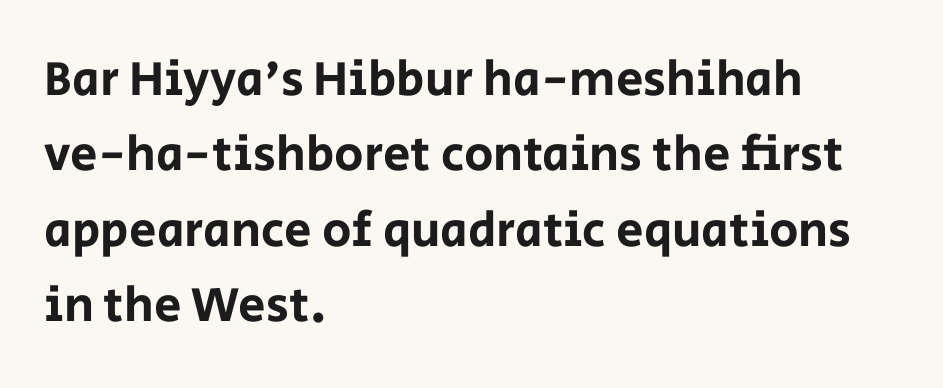
Q: Is the text italic (slanted)? A: No, it is upright.
Q: Is the typeface a serif or a sans-serif typeface? A: Sans-serif.
Q: Is the text underlined? A: No.
Q: How is the paragraph aligned? A: Left-aligned.
Q: Is the spacing between letters normal or unusually wide? A: Normal.
Q: Is the spacing between lines tight, normal or loose? A: Normal.
Q: Width (condensed, normal, or wide)? A: Normal.
Q: Stroke contrast? A: Low.
Q: x-height? A: Large.
Q: Monospaced? A: No.
